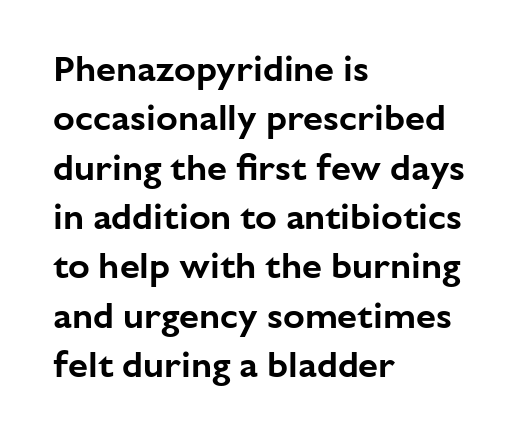
Observe the ordinary spacing: letters are neighbours, not strangers. Look at the bottom of the vertical strokes: they stop flat, with no serifs. You could not count columns in this text — the font is proportionally spaced. Interline gaps are of average width in this sample. Horizontally, the lines are justified to the leading edge only. The specimen reads as upright at a glance.
